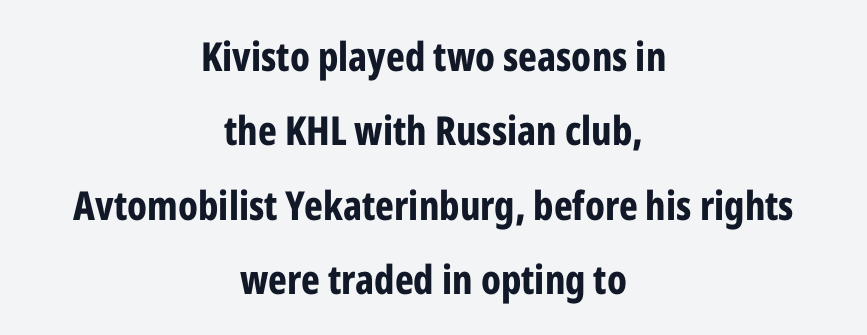
The image shows 40 px bold, condensed sans-serif type, upright; set centered, line spacing 1.86x, normal letter spacing, not underlined; low stroke contrast and a medium x-height.
